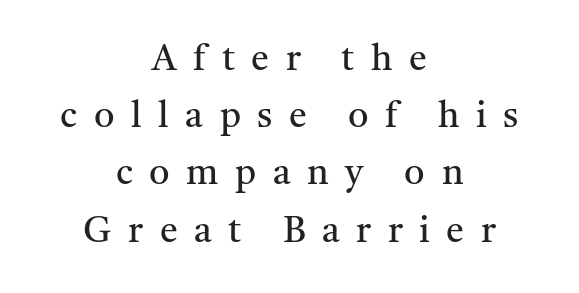
Q: Is the text bold? A: No.
Q: Is the text italic (slanted)? A: No, it is upright.
Q: Is the typeface a serif or a sans-serif typeface? A: Serif.
Q: Is the text underlined? A: No.
Q: How is the paragraph aligned? A: Centered.
Q: Is the spacing between letters normal or unusually wide? A: Unusually wide.
Q: Is the spacing between lines tight, normal or loose? A: Normal.
Q: Width (condensed, normal, or wide)? A: Normal.
Q: Stroke contrast? A: Medium.
Q: x-height? A: Medium.
Q: Monospaced? A: No.
